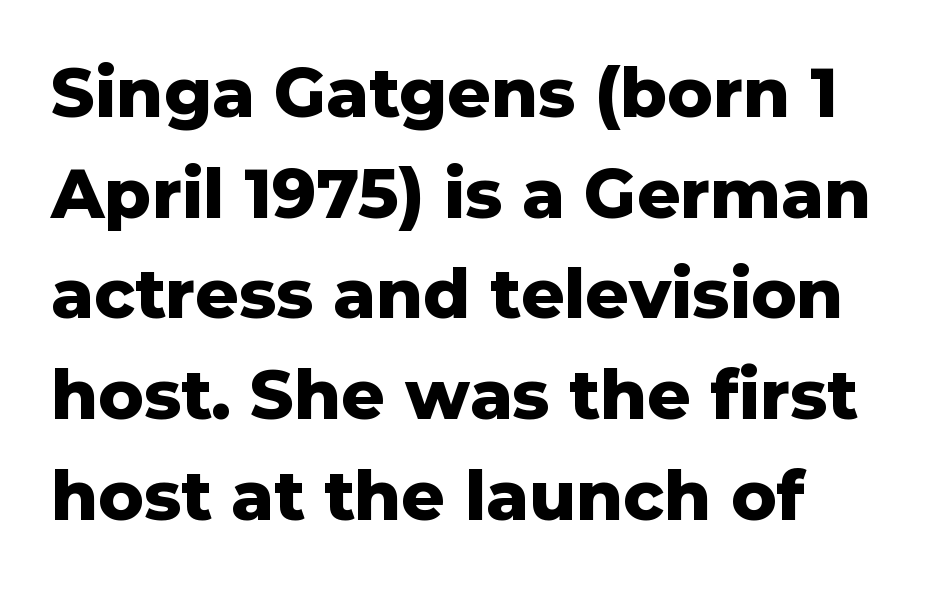
The font family rendered here belongs to the sans-serif group. The baseline area is clear. The rows are spaced the way most documents space them. The horizontal fit of the characters is conventional and even. Horizontally, the lines are justified to the leading edge only.
